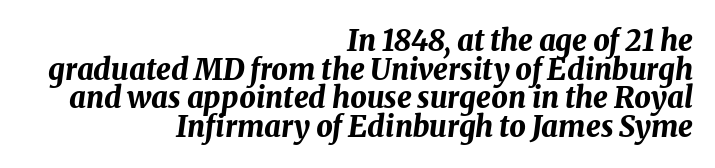
Summary of weight: heavy, a full bold. Notice how the passage keeps a crisp vertical edge on the right only. You could not count columns in this text — the font is proportionally spaced. The font's italic variant was chosen for this text. The zone under the glyphs is completely vacant.
